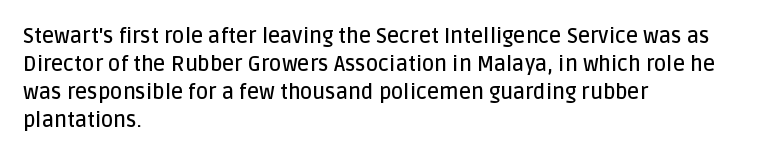
Q: Is the text bold? A: Semi-bold.
Q: Is the text italic (slanted)? A: No, it is upright.
Q: Is the text underlined? A: No.
Q: How is the paragraph aligned? A: Left-aligned.
Q: Is the spacing between letters normal or unusually wide? A: Normal.
Q: Is the spacing between lines tight, normal or loose? A: Normal.
